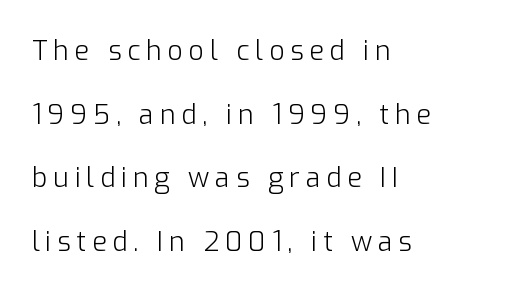
{"italic": "no", "bold": "no", "underline": "no", "align": "left", "line_spacing": "loose", "line_spacing_ratio": 2.36, "letter_spacing": "wide", "letter_spacing_em": 0.21, "glyph_px": 27}
